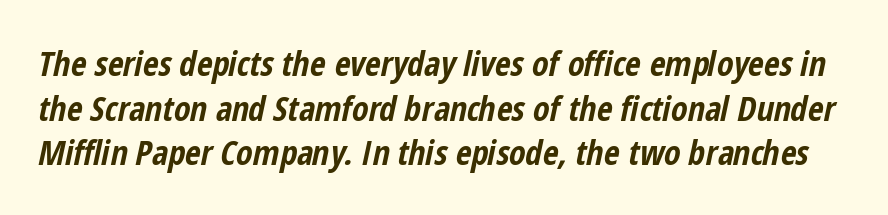
The image shows 34 px bold, condensed type, italic (leaning right); set normal line spacing (1.31x), normal letter spacing, not underlined; low stroke contrast and a medium x-height.
